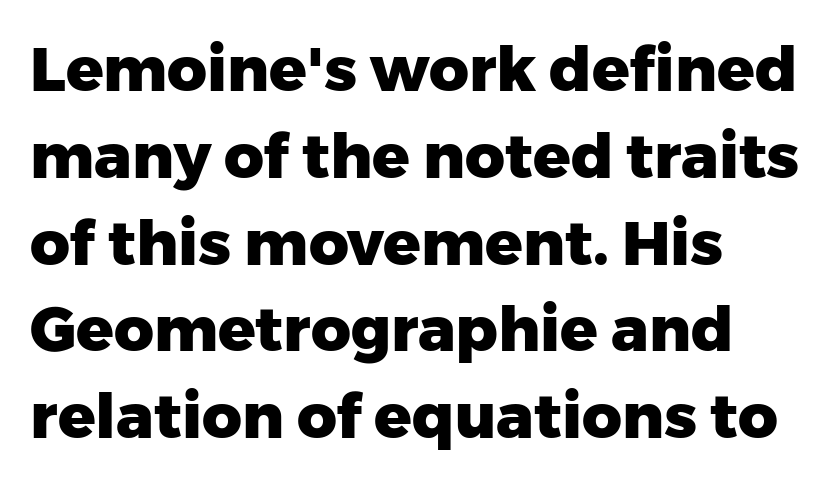
{"serif": "no", "italic": "no", "bold": "yes", "weight": "heavy", "width": "normal", "stroke_contrast": "low", "x_height": "medium", "monospaced": "no", "underline": "no", "line_spacing": "normal", "line_spacing_ratio": 1.4, "letter_spacing": "normal", "letter_spacing_em": 0.0, "glyph_px": 62}
